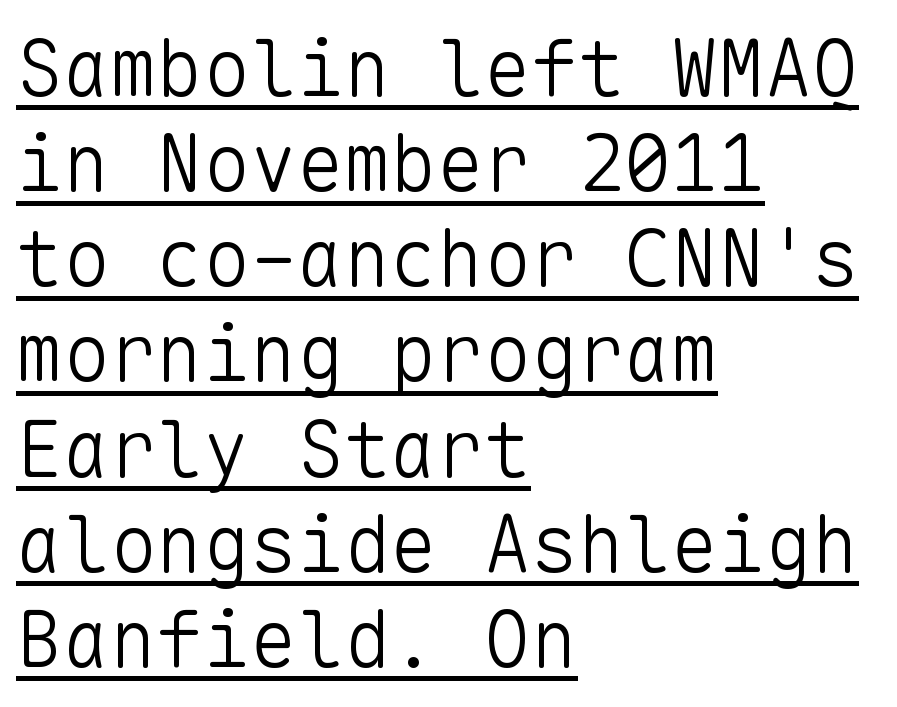
The image shows 78 px light sans-serif type, upright, monospaced; set left-aligned, line spacing 1.22x, normal letter spacing, underlined; low stroke contrast and a medium x-height.
